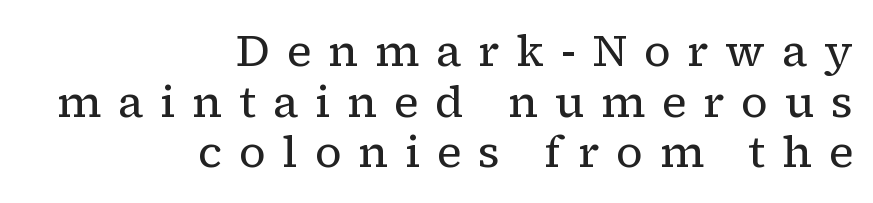
Q: Is the text bold? A: No.
Q: Is the text italic (slanted)? A: No, it is upright.
Q: Is the typeface a serif or a sans-serif typeface? A: Serif.
Q: Is the text underlined? A: No.
Q: How is the paragraph aligned? A: Right-aligned.
Q: Is the spacing between letters normal or unusually wide? A: Unusually wide.
Q: Is the spacing between lines tight, normal or loose? A: Tight.
Q: Width (condensed, normal, or wide)? A: Normal.
Q: Stroke contrast? A: Low.
Q: x-height? A: Medium.
Q: Monospaced? A: No.
